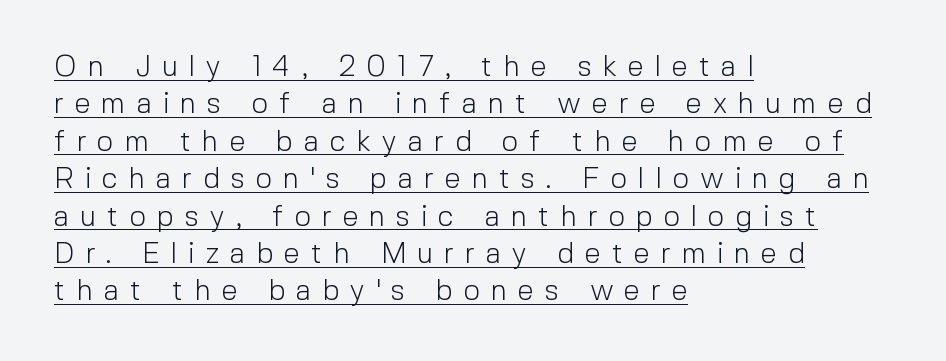
{"serif": "no", "italic": "no", "bold": "no", "weight": "light", "width": "normal", "x_height": "medium", "monospaced": "no", "underline": "yes", "align": "left", "line_spacing": "normal", "line_spacing_ratio": 1.29, "letter_spacing": "wide", "letter_spacing_em": 0.38, "glyph_px": 29}
